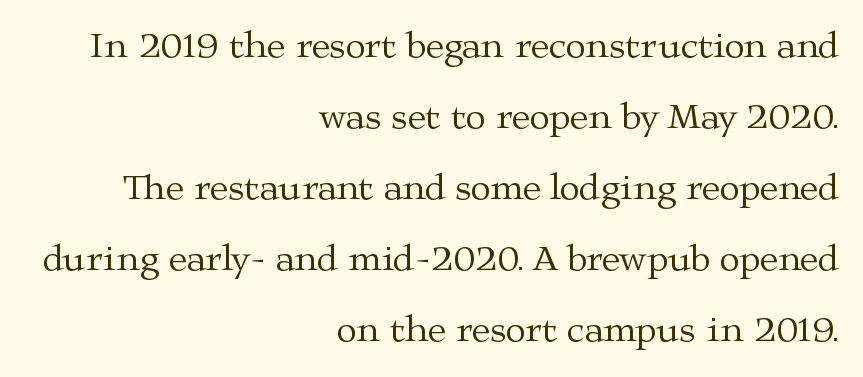
The image shows 37 px regular-weight, wide serif type, upright; set right-aligned, loose line spacing (1.92x), normal letter spacing, not underlined; medium stroke contrast and a medium x-height.
